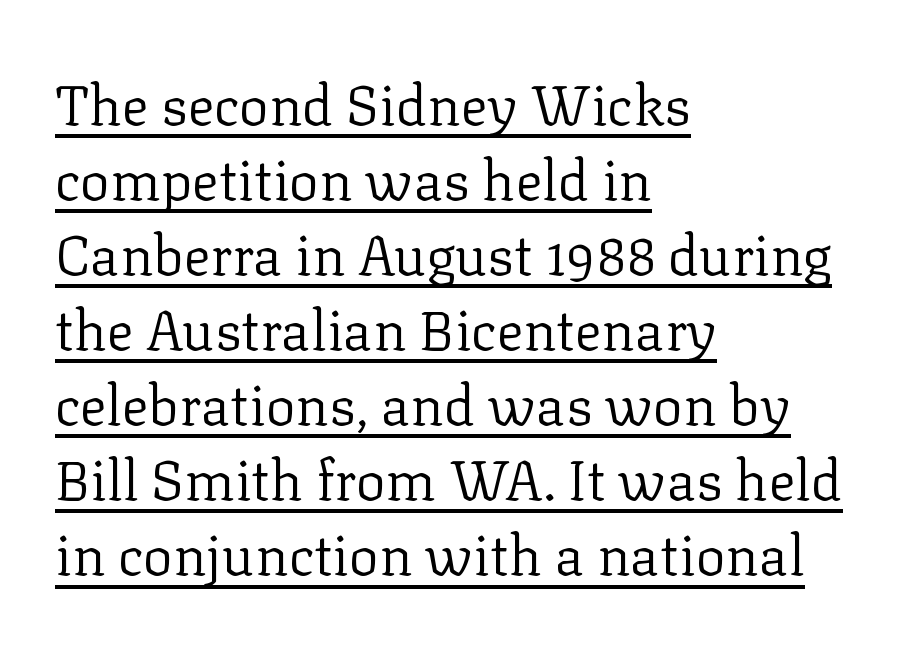
Q: Is the text bold? A: No.
Q: Is the text italic (slanted)? A: No, it is upright.
Q: Is the typeface a serif or a sans-serif typeface? A: Serif.
Q: Is the text underlined? A: Yes.
Q: How is the paragraph aligned? A: Left-aligned.
Q: Is the spacing between letters normal or unusually wide? A: Normal.
Q: Is the spacing between lines tight, normal or loose? A: Normal.
Q: Width (condensed, normal, or wide)? A: Normal.
Q: Stroke contrast? A: Low.
Q: x-height? A: Medium.
Q: Monospaced? A: No.
